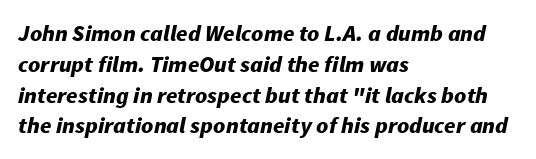
Honestly, the letter spacing is just normal — you wouldn't notice it. This sample keeps an unexceptional amount of space between lines. The space beneath each line is pristine and unruled. In CSS terms this would be text-align: left. Bold? Absolutely — the strokes are thick and heavy.
